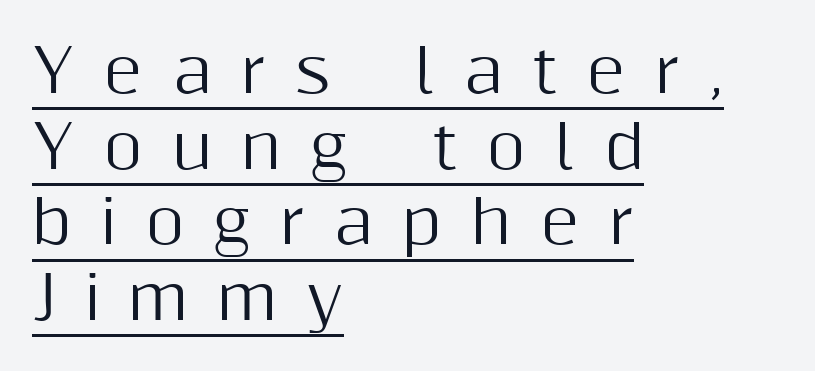
The image shows 60 px sans-serif type, upright; set left-aligned, normal line spacing (1.26x), unusually wide letter spacing (+0.48 em), underlined; medium stroke contrast and a medium x-height.
